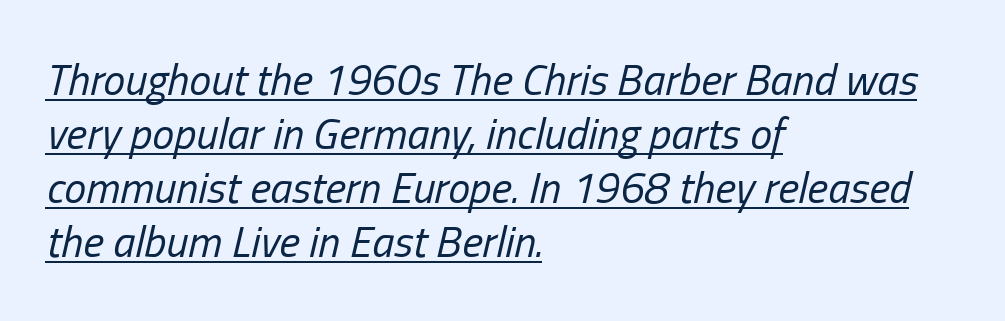
Q: Is the text bold? A: No.
Q: Is the text italic (slanted)? A: Yes, it leans right by about 13 degrees.
Q: Is the text underlined? A: Yes.
Q: How is the paragraph aligned? A: Left-aligned.
Q: Is the spacing between letters normal or unusually wide? A: Normal.
Q: Width (condensed, normal, or wide)? A: Condensed.
Q: Stroke contrast? A: Low.
Q: x-height? A: Medium.
Q: Monospaced? A: No.
